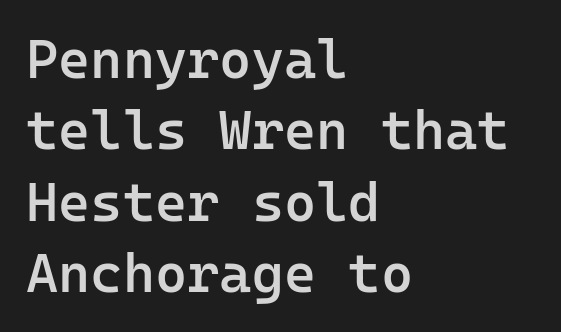
{"serif": "no", "italic": "no", "bold": "semi", "weight": "semibold", "width": "normal", "stroke_contrast": "low", "x_height": "medium", "monospaced": "yes", "underline": "no", "align": "left", "line_spacing": "normal", "line_spacing_ratio": 1.3, "letter_spacing": "normal", "letter_spacing_em": 0.0, "glyph_px": 55}
